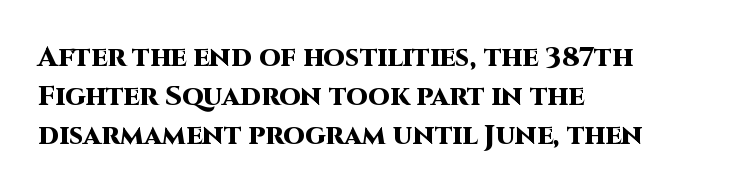
Q: Is the text bold? A: Yes.
Q: Is the text italic (slanted)? A: No, it is upright.
Q: Is the typeface a serif or a sans-serif typeface? A: Sans-serif.
Q: Is the text underlined? A: No.
Q: How is the paragraph aligned? A: Left-aligned.
Q: Is the spacing between letters normal or unusually wide? A: Normal.
Q: Is the spacing between lines tight, normal or loose? A: Normal.
Q: Width (condensed, normal, or wide)? A: Normal.
Q: Stroke contrast? A: High.
Q: x-height? A: Large.
Q: Monospaced? A: No.
